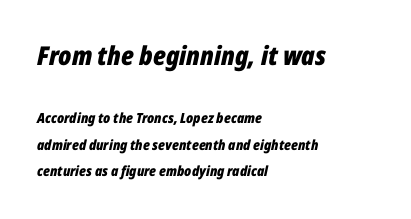
Q: Is the text bold? A: Yes.
Q: Is the text italic (slanted)? A: Yes, it leans right by about 12 degrees.
Q: Is the text underlined? A: No.
Q: How is the paragraph aligned? A: Left-aligned.
Q: Is the spacing between letters normal or unusually wide? A: Normal.
Q: Is the spacing between lines tight, normal or loose? A: Loose.
Q: Which block of text is set in a larger size, the first (top) or the second (bottom)? A: The first (top) one.
